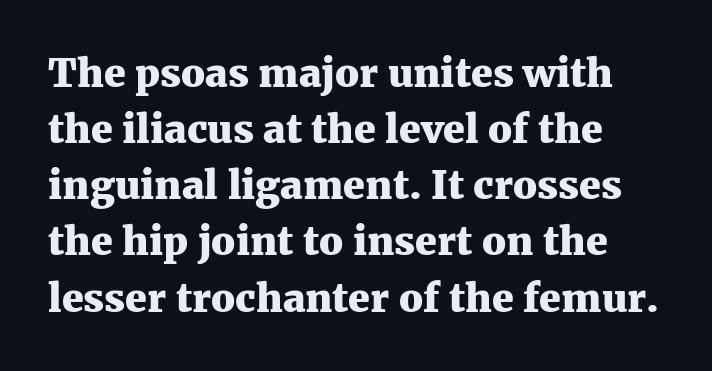
{"serif": "yes", "italic": "no", "bold": "yes", "weight": "heavy", "width": "normal", "stroke_contrast": "medium", "x_height": "medium", "monospaced": "no", "underline": "no", "line_spacing": "normal", "line_spacing_ratio": 1.44, "letter_spacing": "normal", "letter_spacing_em": 0.0, "glyph_px": 39}
